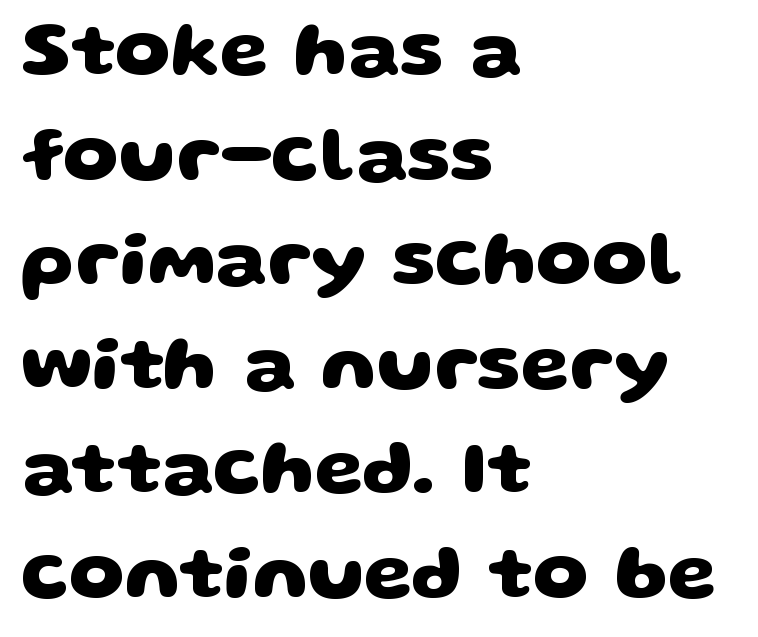
Q: Is the text bold? A: Yes.
Q: Is the typeface a serif or a sans-serif typeface? A: Sans-serif.
Q: Is the text underlined? A: No.
Q: How is the paragraph aligned? A: Left-aligned.
Q: Is the spacing between letters normal or unusually wide? A: Normal.
Q: Is the spacing between lines tight, normal or loose? A: Normal.
Q: Width (condensed, normal, or wide)? A: Wide.
Q: Stroke contrast? A: Low.
Q: x-height? A: Large.
Q: Monospaced? A: No.
